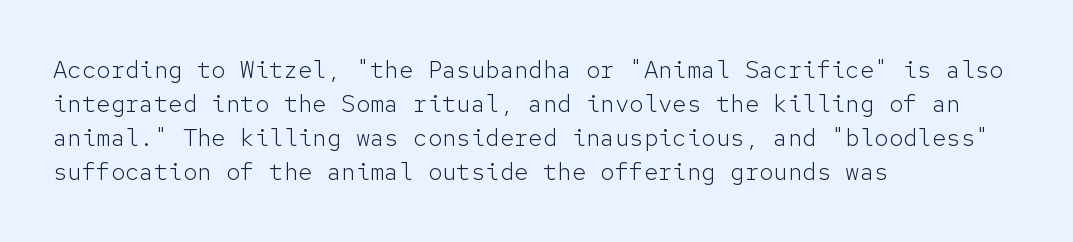
{"italic": "no", "bold": "no", "underline": "no", "align": "left", "line_spacing": "normal", "line_spacing_ratio": 1.42, "letter_spacing": "normal", "letter_spacing_em": 0.0, "glyph_px": 24}
